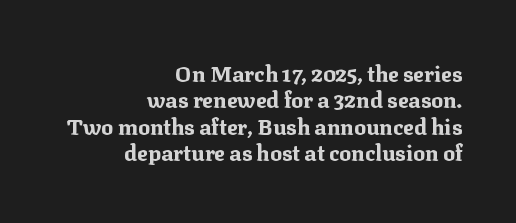
{"italic": "no", "bold": "yes", "underline": "no", "align": "right", "line_spacing_ratio": 1.2, "letter_spacing": "normal", "letter_spacing_em": 0.0, "glyph_px": 22}
